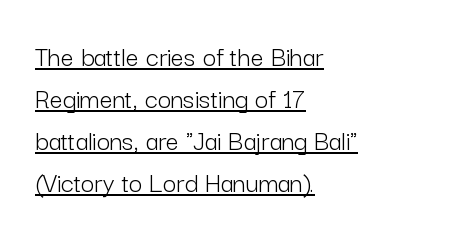
{"serif": "no", "italic": "no", "bold": "no", "weight": "light", "width": "normal", "stroke_contrast": "low", "x_height": "medium", "monospaced": "no", "underline": "yes", "align": "left", "line_spacing": "normal", "line_spacing_ratio": 1.45, "letter_spacing": "normal", "letter_spacing_em": 0.0, "glyph_px": 29}
